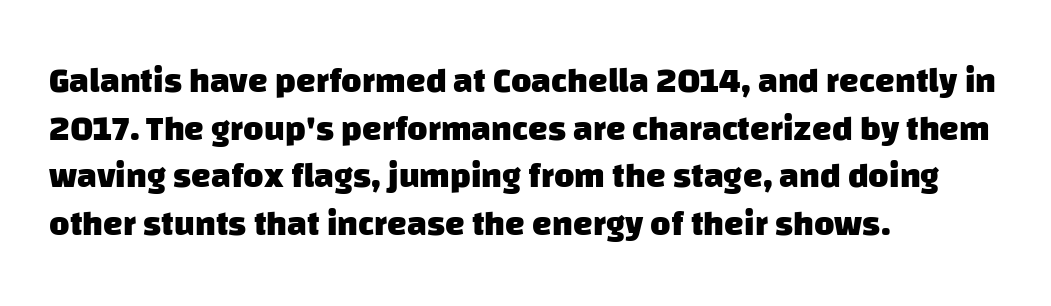
Varying glyph widths throughout — classic text-font behaviour. Serifs: no, the terminals of the letterforms are clean. One-word summary of the alignment: left. How heavy is the stroke? Heavy — this is a bold. The baseline area is clear. Honestly, the letter spacing is just normal — you wouldn't notice it.
